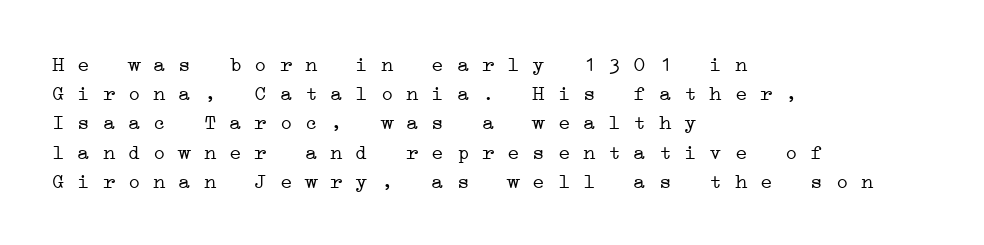
Q: Is the text bold? A: No.
Q: Is the text underlined? A: No.
Q: How is the paragraph aligned? A: Left-aligned.
Q: Is the spacing between letters normal or unusually wide? A: Normal.
Q: Is the spacing between lines tight, normal or loose? A: Normal.
